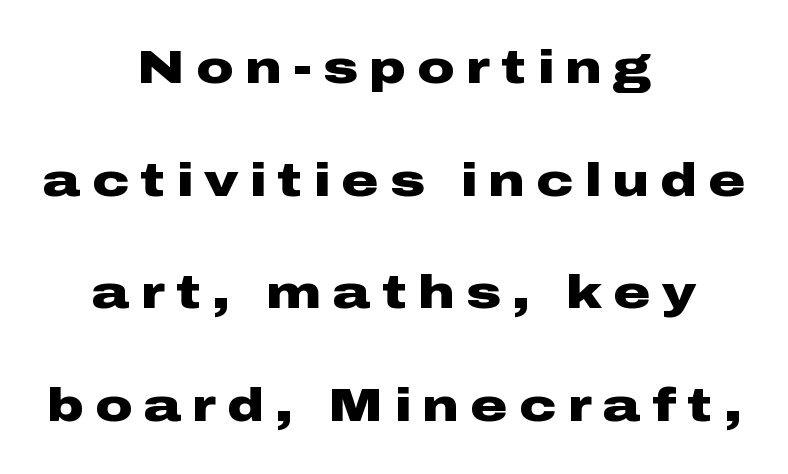
The image shows 46 px heavy, wide sans-serif type, upright; set centered, loose line spacing (2.45x), unusually wide letter spacing (+0.25 em), not underlined; low stroke contrast and a medium x-height.
